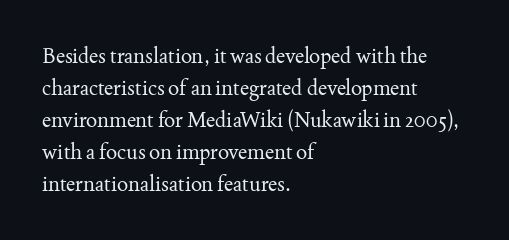
Q: Is the text bold? A: No.
Q: Is the text italic (slanted)? A: No, it is upright.
Q: Is the text underlined? A: No.
Q: How is the paragraph aligned? A: Left-aligned.
Q: Is the spacing between letters normal or unusually wide? A: Normal.
Q: Is the spacing between lines tight, normal or loose? A: Normal.
